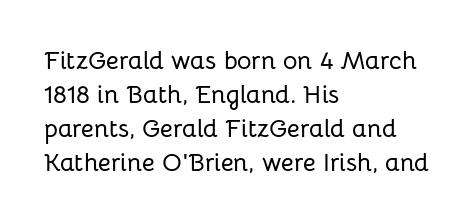
These lines were composed using upright roman letters. Line beginnings align vertically; line endings do not. Quick note: underline off. Nobody touched the tracking dial on this one. Leading matches the norm, producing a regular column.
